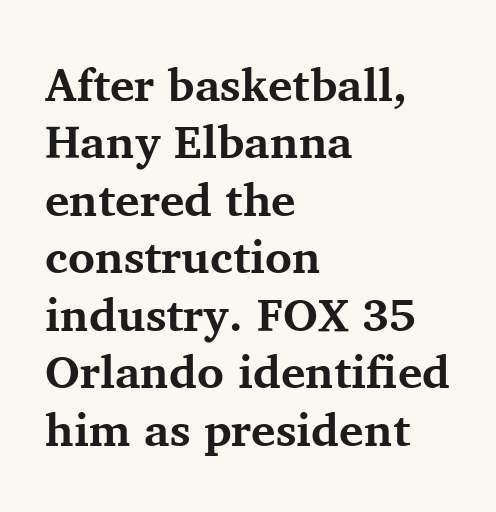
The image shows 46 px bold serif type, upright; set left-aligned, normal line spacing (1.25x), normal letter spacing, not underlined; medium stroke contrast and a medium x-height.
